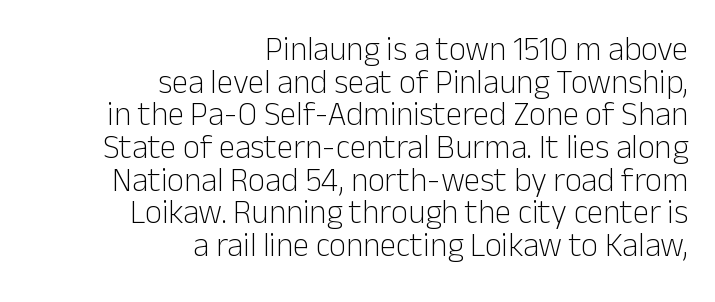
Q: Is the text bold? A: No.
Q: Is the text italic (slanted)? A: No, it is upright.
Q: Is the typeface a serif or a sans-serif typeface? A: Sans-serif.
Q: Is the text underlined? A: No.
Q: How is the paragraph aligned? A: Right-aligned.
Q: Is the spacing between letters normal or unusually wide? A: Normal.
Q: Is the spacing between lines tight, normal or loose? A: Tight.
Q: Width (condensed, normal, or wide)? A: Normal.
Q: Stroke contrast? A: Low.
Q: x-height? A: Medium.
Q: Monospaced? A: No.
